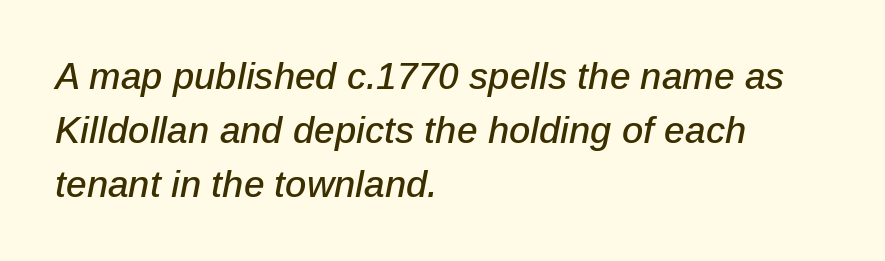
Q: Is the text italic (slanted)? A: Yes, it leans right by about 12 degrees.
Q: Is the text underlined? A: No.
Q: How is the paragraph aligned? A: Left-aligned.
Q: Is the spacing between letters normal or unusually wide? A: Normal.
Q: Is the spacing between lines tight, normal or loose? A: Normal.
Q: Width (condensed, normal, or wide)? A: Normal.
Q: Stroke contrast? A: Low.
Q: x-height? A: Medium.
Q: Monospaced? A: No.
